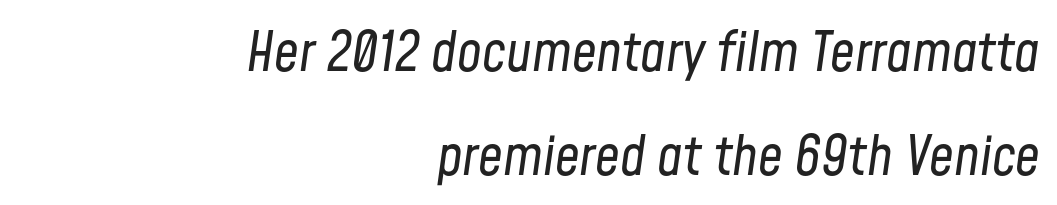
The image shows 55 px regular-weight, condensed type, italic (leaning right); set right-aligned, line spacing 1.89x, normal letter spacing, not underlined; low stroke contrast and a medium x-height.
